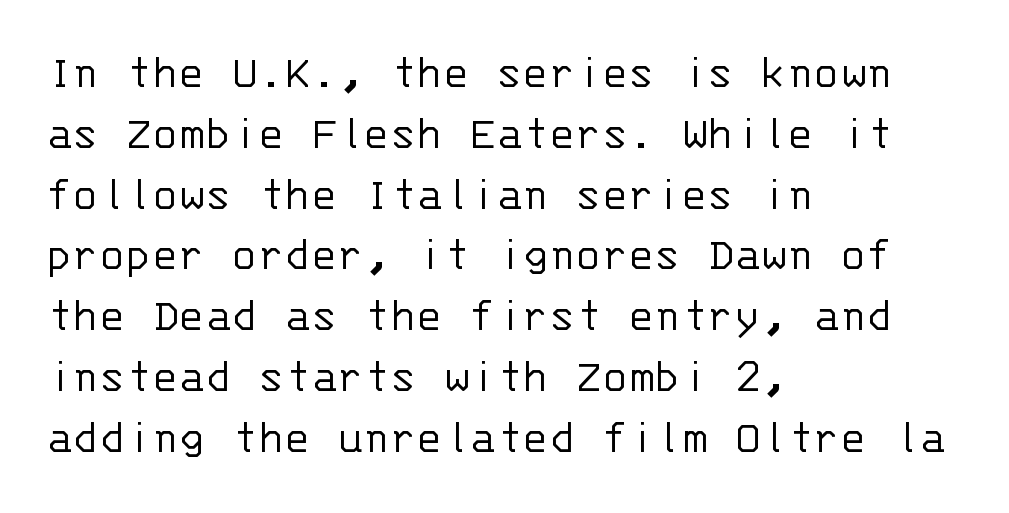
Q: Is the text bold? A: No.
Q: Is the text italic (slanted)? A: No, it is upright.
Q: Is the typeface a serif or a sans-serif typeface? A: Sans-serif.
Q: Is the text underlined? A: No.
Q: How is the paragraph aligned? A: Left-aligned.
Q: Is the spacing between letters normal or unusually wide? A: Normal.
Q: Width (condensed, normal, or wide)? A: Normal.
Q: Stroke contrast? A: Low.
Q: x-height? A: Large.
Q: Monospaced? A: Yes.
